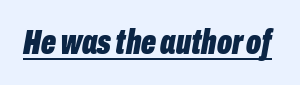
Q: Is the text bold? A: Yes.
Q: Is the text italic (slanted)? A: Yes, it leans right by about 10 degrees.
Q: Is the text underlined? A: Yes.
Q: Is the spacing between letters normal or unusually wide? A: Normal.
Q: Width (condensed, normal, or wide)? A: Condensed.
Q: Stroke contrast? A: Low.
Q: x-height? A: Medium.
Q: Monospaced? A: No.
